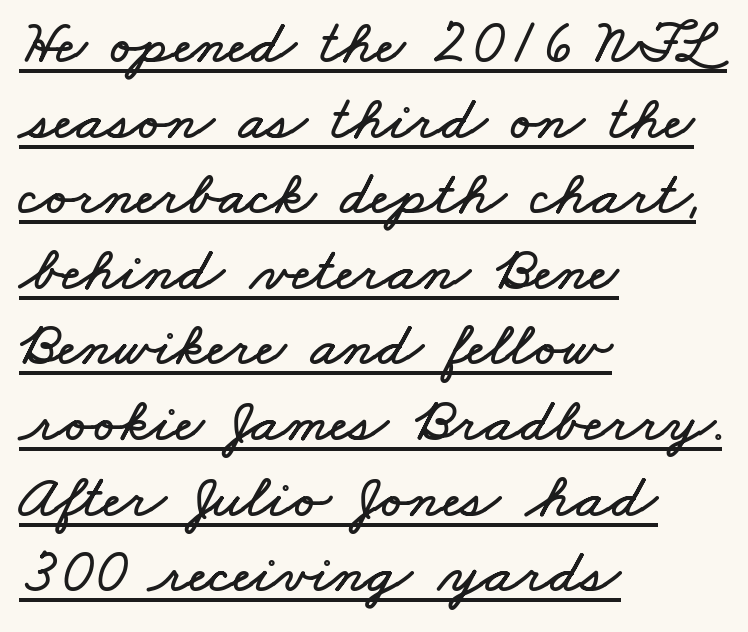
{"width": "wide", "stroke_contrast": "low", "x_height": "small", "monospaced": "no", "underline": "yes", "align": "left", "line_spacing_ratio": 1.2, "letter_spacing": "normal", "letter_spacing_em": 0.0, "glyph_px": 63}
